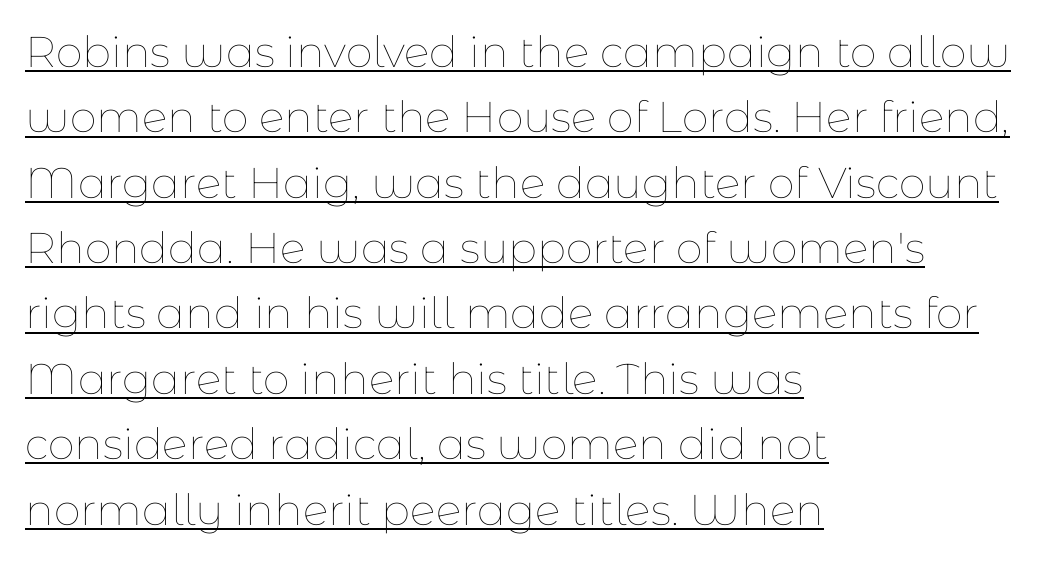
{"italic": "no", "bold": "no", "weight": "thin", "width": "normal", "stroke_contrast": "low", "x_height": "medium", "monospaced": "no", "underline": "yes", "align": "left", "line_spacing": "normal", "line_spacing_ratio": 1.52, "letter_spacing": "normal", "letter_spacing_em": 0.0, "glyph_px": 43}
